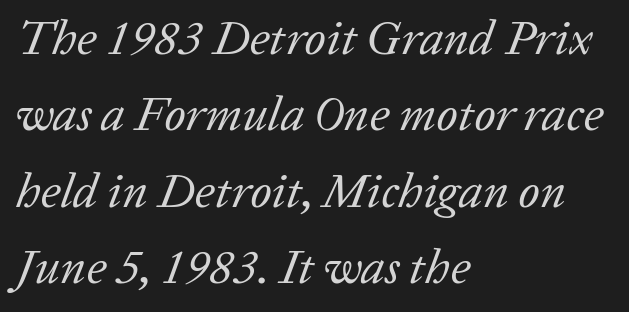
Q: Is the text bold? A: No.
Q: Is the text italic (slanted)? A: Yes, it leans right by about 20 degrees.
Q: Is the typeface a serif or a sans-serif typeface? A: Serif.
Q: Is the text underlined? A: No.
Q: How is the paragraph aligned? A: Left-aligned.
Q: Is the spacing between letters normal or unusually wide? A: Normal.
Q: Is the spacing between lines tight, normal or loose? A: Normal.
Q: Width (condensed, normal, or wide)? A: Normal.
Q: Stroke contrast? A: Low.
Q: x-height? A: Medium.
Q: Monospaced? A: No.
